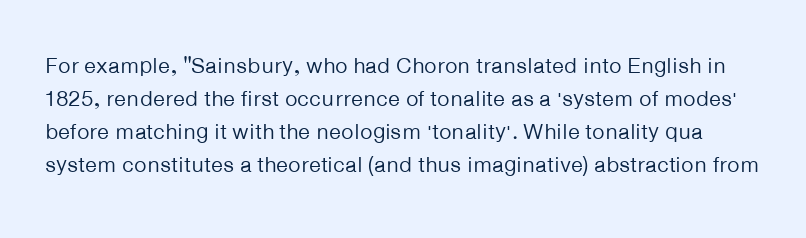
{"italic": "no", "bold": "no", "underline": "no", "line_spacing": "normal", "line_spacing_ratio": 1.5, "letter_spacing": "normal", "letter_spacing_em": 0.0, "glyph_px": 22}
